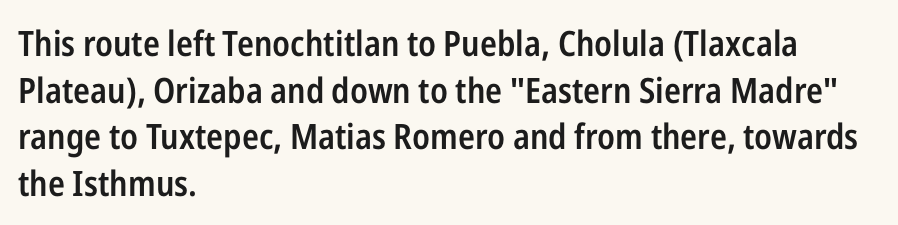
The image shows 35 px semibold, condensed sans-serif type, upright; set left-aligned, normal line spacing (1.33x), normal letter spacing, not underlined; low stroke contrast and a medium x-height.
